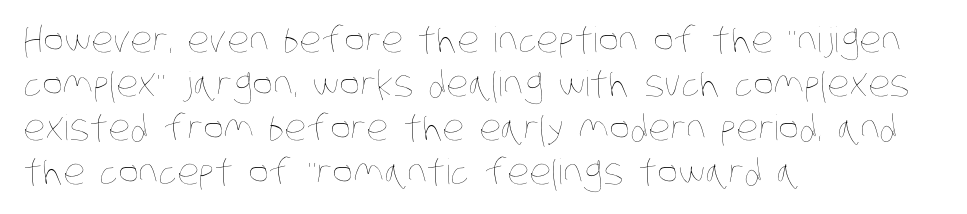
Bold? No — there's no thickening of the strokes. Teacher's note: observe the even left margin — that is flush-left alignment. Compared with typical body copy, the letter spacing here is the same. Think of a printed novel: that variable character pitch is what you see here. The designer left line spacing at the default. Clear beneath every line of the passage.
